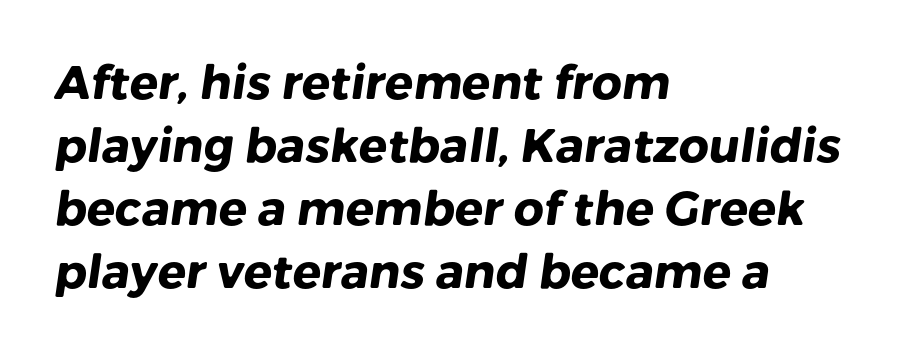
Q: Is the text bold? A: Yes.
Q: Is the typeface a serif or a sans-serif typeface? A: Sans-serif.
Q: Is the text underlined? A: No.
Q: How is the paragraph aligned? A: Left-aligned.
Q: Is the spacing between letters normal or unusually wide? A: Normal.
Q: Is the spacing between lines tight, normal or loose? A: Normal.
Q: Width (condensed, normal, or wide)? A: Normal.
Q: Stroke contrast? A: Low.
Q: x-height? A: Medium.
Q: Monospaced? A: No.
